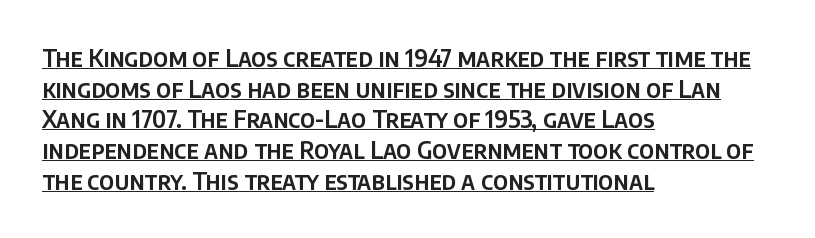
The rows are spaced the way most documents space them. The font's upright variant was chosen for this text. Line starts are locked; line ends wander. The line texture is even and compact thanks to regular tracking.
